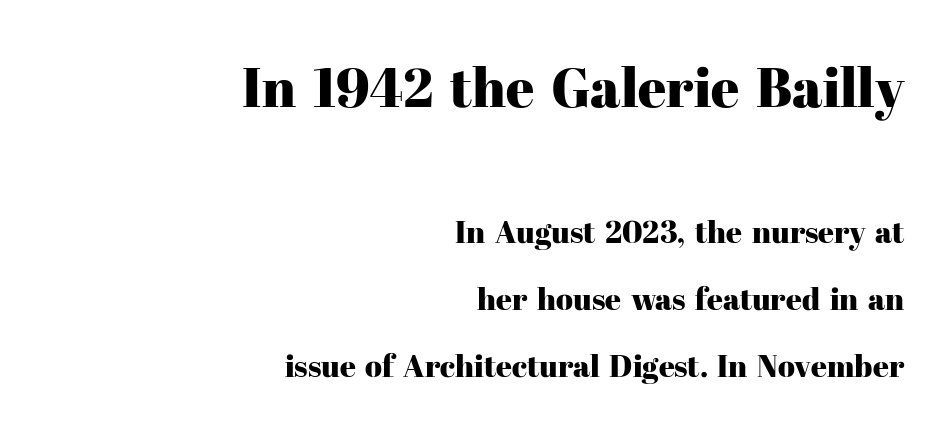
No extra tracking has been applied to these lines. Small tapered or slab feet sit at the stroke ends, so this counts as serif. This rendering uses right alignment, leaving the left contour irregular. You could not count columns in this text — the font is proportionally spaced. Each row of text sits above clean, open space.
